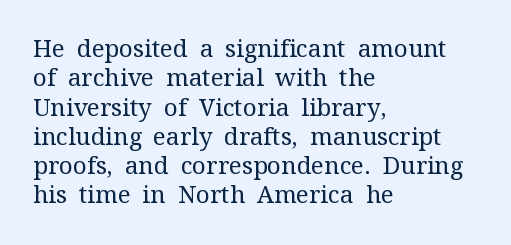
{"italic": "no", "bold": "no", "underline": "no", "align": "left", "line_spacing_ratio": 1.22, "letter_spacing": "normal", "letter_spacing_em": 0.0, "glyph_px": 24}
